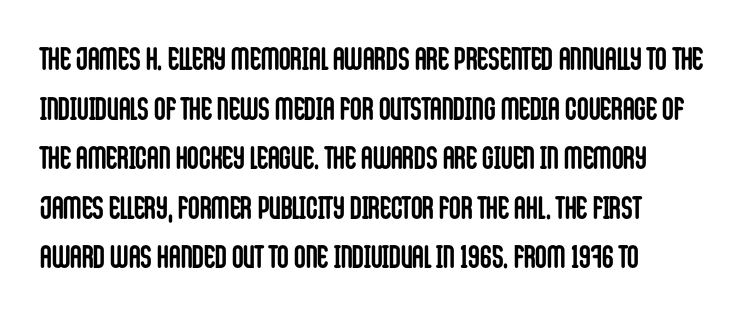
Q: Is the text bold? A: Yes.
Q: Is the text italic (slanted)? A: No, it is upright.
Q: Is the typeface a serif or a sans-serif typeface? A: Sans-serif.
Q: Is the text underlined? A: No.
Q: Is the spacing between letters normal or unusually wide? A: Normal.
Q: Is the spacing between lines tight, normal or loose? A: Normal.
Q: Width (condensed, normal, or wide)? A: Condensed.
Q: Stroke contrast? A: Low.
Q: x-height? A: Large.
Q: Monospaced? A: No.
